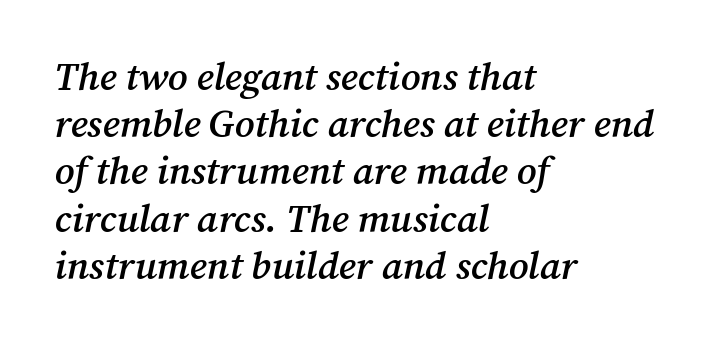
The image shows 39 px semibold serif type, italic (leaning right); set left-aligned, line spacing 1.21x, normal letter spacing, not underlined; medium stroke contrast and a medium x-height.
